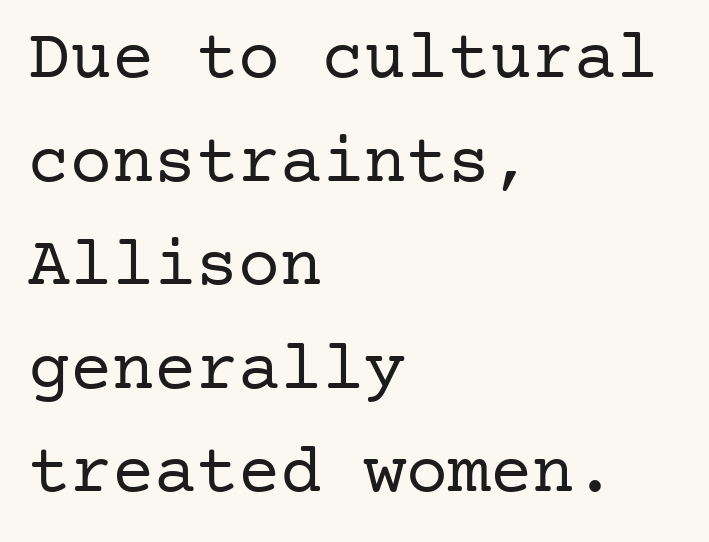
The image shows 70 px regular-weight serif type, upright; set left-aligned, normal line spacing (1.48x), normal letter spacing, not underlined; low stroke contrast and a medium x-height.
